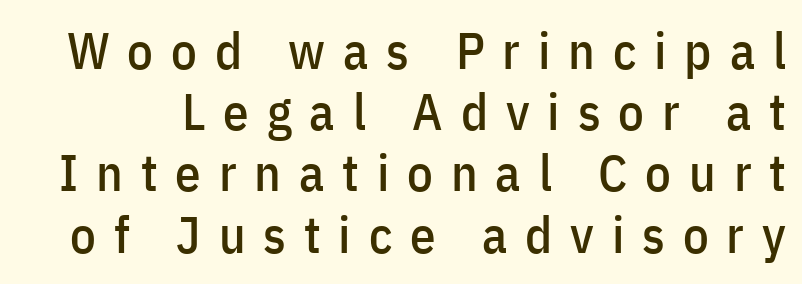
The image shows 51 px condensed sans-serif type, upright; set line spacing 1.2x, unusually wide letter spacing (+0.35 em), not underlined; low stroke contrast and a medium x-height.
